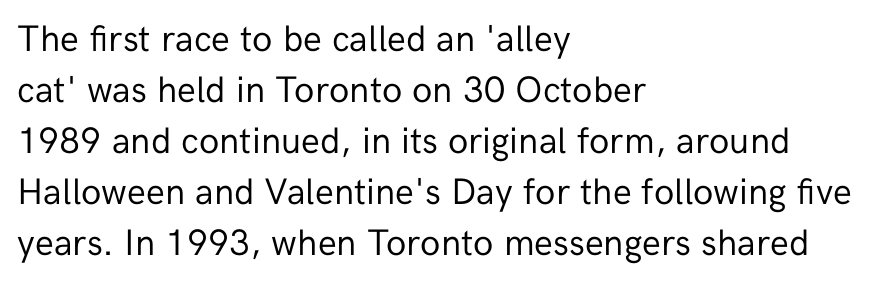
{"serif": "no", "italic": "no", "bold": "no", "weight": "regular", "width": "normal", "stroke_contrast": "low", "x_height": "medium", "monospaced": "no", "underline": "no", "align": "left", "line_spacing": "normal", "line_spacing_ratio": 1.38, "letter_spacing": "normal", "letter_spacing_em": 0.0, "glyph_px": 37}
